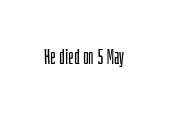
Q: Is the text bold? A: No.
Q: Is the text italic (slanted)? A: No, it is upright.
Q: Is the text underlined? A: No.
Q: Is the spacing between letters normal or unusually wide? A: Normal.
